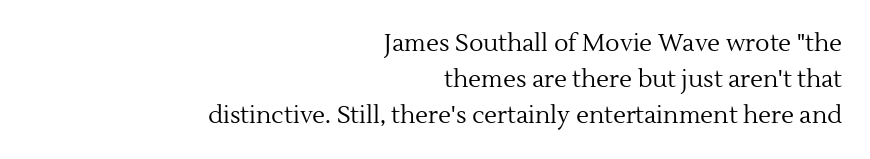
Has an underline been added? It has not. Ascenders rise straight up at ninety degrees. The paragraph shown leans on its right margin. Between one letter and the next there's only the usual sliver of space.
